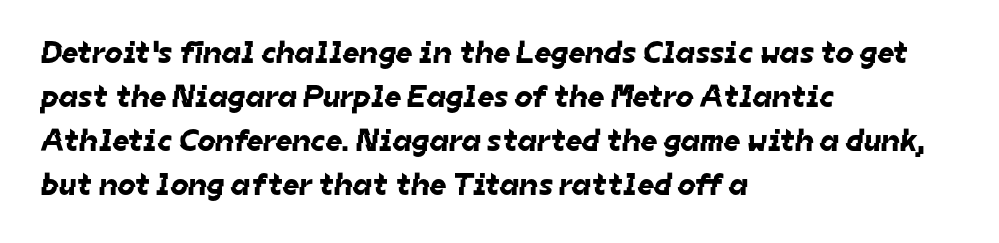
Underline: absent. Each letter's strokes conclude bluntly, with no projecting serifs. The block of text has a typical density, with ordinary space between rows. The tracking reads as untouched default to a designer's eye.
